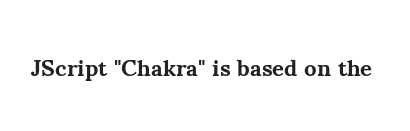
Notice how thick the strokes are: this is what a full bold looks like. In terms of letterspacing, this is plain default setting. The specimen omits any rule beneath the text block's lines. The lettering stays uniformly vertical, giving the passage a roman look.
